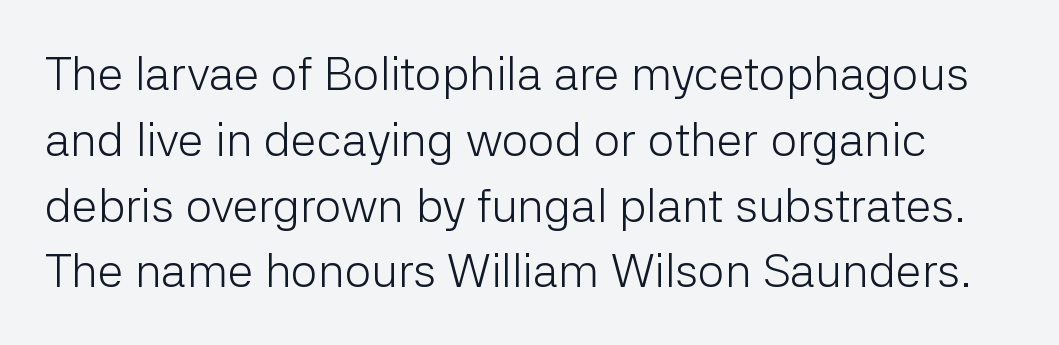
{"serif": "no", "italic": "no", "bold": "no", "weight": "light", "width": "normal", "stroke_contrast": "low", "x_height": "medium", "monospaced": "no", "underline": "no", "line_spacing": "normal", "line_spacing_ratio": 1.4, "letter_spacing": "normal", "letter_spacing_em": 0.0, "glyph_px": 47}
